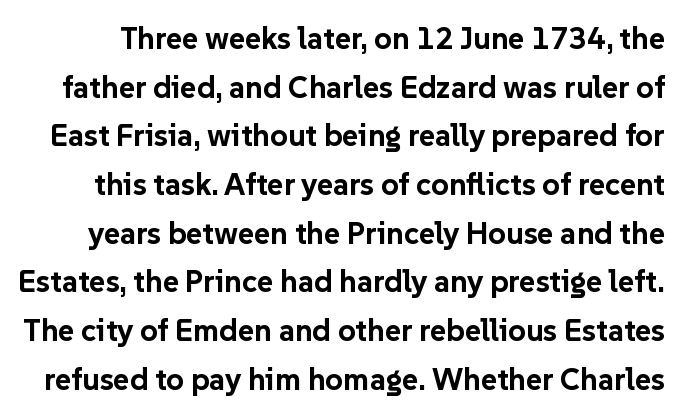
The image shows 31 px bold sans-serif type, upright; set normal line spacing (1.57x), normal letter spacing, not underlined; low stroke contrast and a medium x-height.
